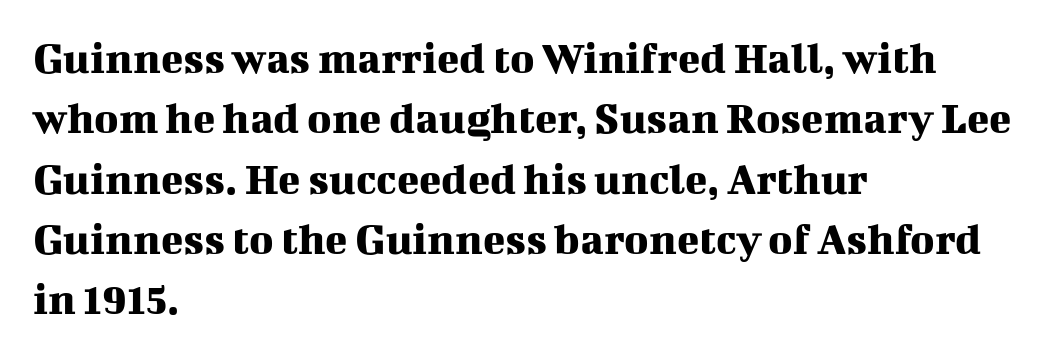
The face used here is seriffed, in the tradition of book romans. Vertical spacing — default. You could not count columns in this text — the font is proportionally spaced. Words appear dense and cohesive because spacing is normal.
